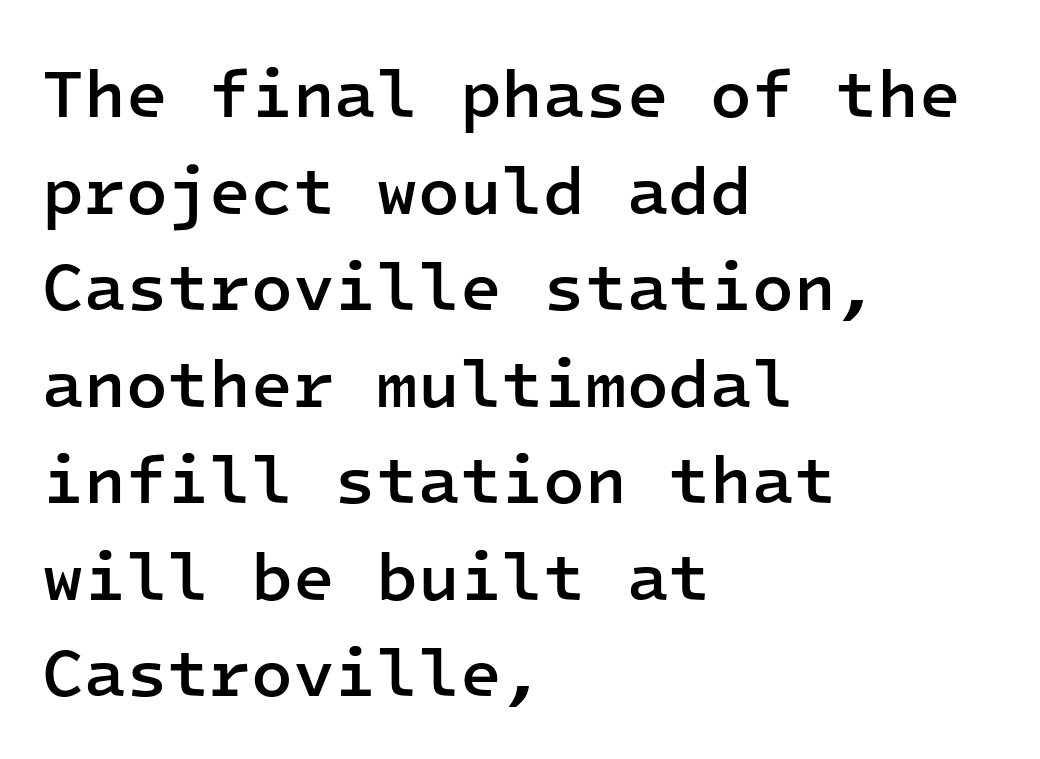
Characters remain perfectly vertical along every line. The sample has been set in demibold, a notch under bold. Decoration check: the copy has no underline. The compositor pushed each line to the left boundary. Each new line begins a customary step beneath the previous one. Spacing verdict: monospaced, one width for all characters.
